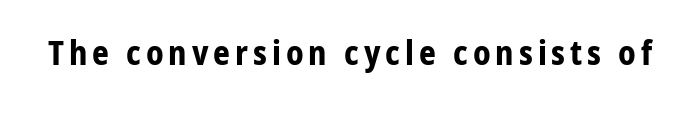
The image shows 33 px bold, condensed sans-serif type, upright; set not underlined; low stroke contrast and a medium x-height.
